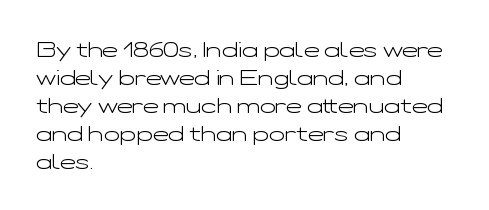
The paragraph has a hard left edge and a soft right edge. Rows of type keep a routine distance in the vertical direction. The letters sit at their default tracking, neither squeezed nor spread. Posture: vertical.
